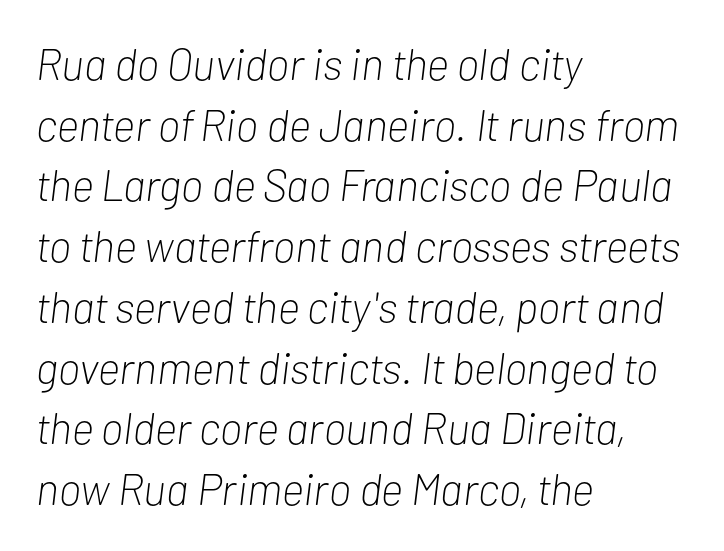
{"italic": "yes", "lean": "right", "slant_degrees": 7, "bold": "no", "weight": "light", "width": "condensed", "stroke_contrast": "low", "x_height": "medium", "monospaced": "no", "underline": "no", "align": "left", "line_spacing": "normal", "line_spacing_ratio": 1.38, "letter_spacing": "normal", "letter_spacing_em": 0.0, "glyph_px": 44}
